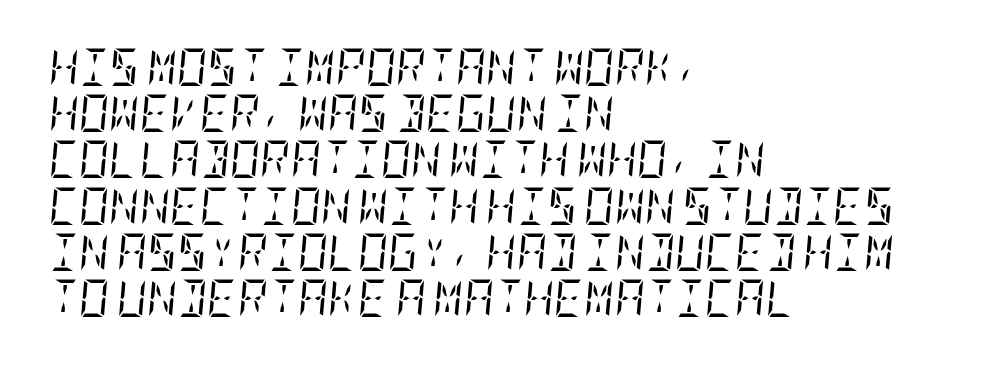
Q: Is the text bold? A: No.
Q: Is the text italic (slanted)? A: Yes, it leans right by about 5 degrees.
Q: Is the typeface a serif or a sans-serif typeface? A: Serif.
Q: Is the text underlined? A: No.
Q: How is the paragraph aligned? A: Left-aligned.
Q: Is the spacing between letters normal or unusually wide? A: Normal.
Q: Is the spacing between lines tight, normal or loose? A: Normal.
Q: Width (condensed, normal, or wide)? A: Condensed.
Q: Stroke contrast? A: Low.
Q: x-height? A: Large.
